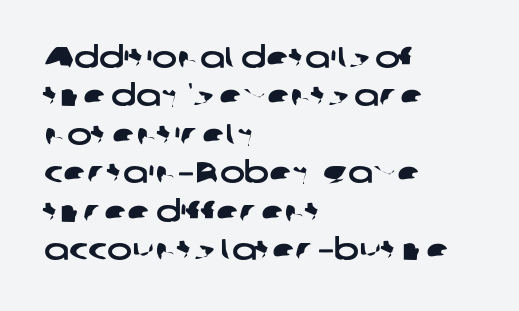
Q: Is the typeface a serif or a sans-serif typeface? A: Sans-serif.
Q: Is the text underlined? A: No.
Q: How is the paragraph aligned? A: Left-aligned.
Q: Is the spacing between letters normal or unusually wide? A: Normal.
Q: Is the spacing between lines tight, normal or loose? A: Normal.
Q: Width (condensed, normal, or wide)? A: Wide.
Q: Stroke contrast? A: Low.
Q: x-height? A: Medium.
Q: Monospaced? A: No.
